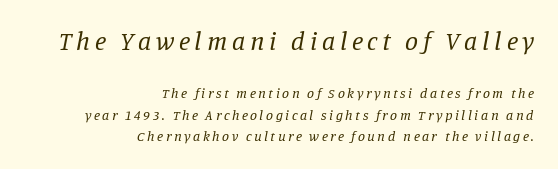
Vertically, the passage feels balanced, rows spaced as you'd expect. Larger block? The one above; the one below is distinctly smaller. The strip under each line holds only bare page. No letter is thick-stroked: the sample isn't bold. The paragraph has a hard right edge and a soft left edge. The letters are slanted; this is an italic face.
